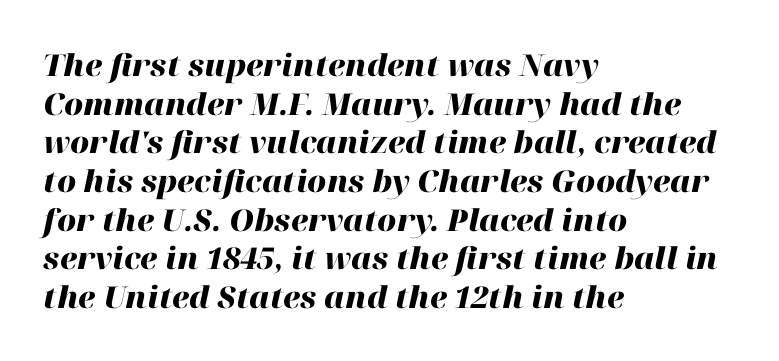
Italic? Definitely — the glyphs are oblique. The rendering anchors every line to the left-hand side. The lines sit at an ordinary, default distance from one another. Weight check: bold — yes, fully. Character widths vary here, with narrow letters taking less room than wide ones. Type without underlining.
